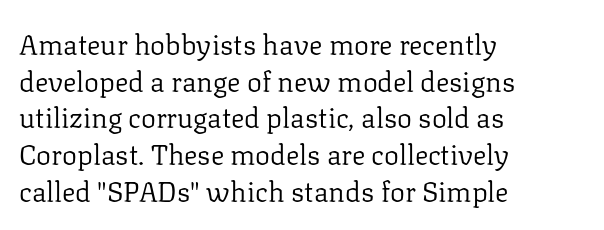
Q: Is the text bold? A: No.
Q: Is the text italic (slanted)? A: No, it is upright.
Q: Is the typeface a serif or a sans-serif typeface? A: Serif.
Q: Is the text underlined? A: No.
Q: How is the paragraph aligned? A: Left-aligned.
Q: Is the spacing between letters normal or unusually wide? A: Normal.
Q: Is the spacing between lines tight, normal or loose? A: Normal.
Q: Width (condensed, normal, or wide)? A: Normal.
Q: Stroke contrast? A: Low.
Q: x-height? A: Medium.
Q: Monospaced? A: No.
